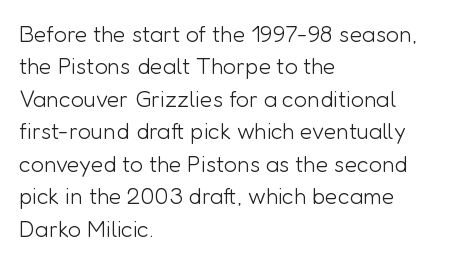
{"italic": "no", "bold": "no", "underline": "no", "align": "left", "line_spacing": "normal", "line_spacing_ratio": 1.41, "letter_spacing": "normal", "letter_spacing_em": 0.0, "glyph_px": 23}
